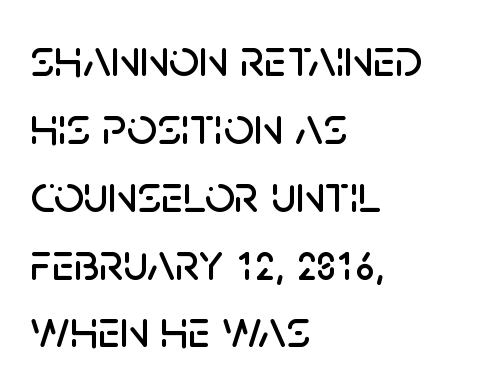
The image shows 53 px sans-serif type, upright; set left-aligned, normal line spacing (1.28x), normal letter spacing, not underlined; low stroke contrast and a large x-height.
